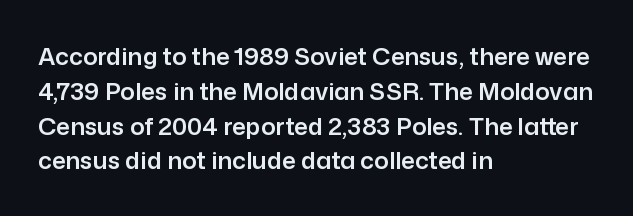
This sample keeps an unexceptional amount of space between lines. These lines keep a tight, regular rhythm from letter to letter. Every stem runs plumb, perpendicular to the baseline. Reading down the block, your eye returns to a fixed left position each line. The string is rendered with underlining switched off.
